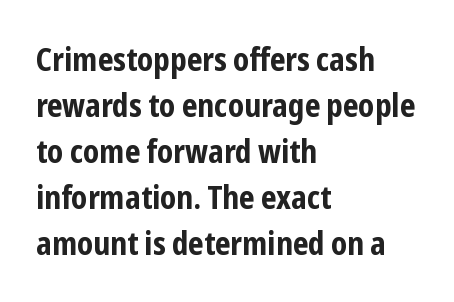
The line-height multiplier appears to be the usual default. Unlike a traditional serif, this face leaves its strokes unadorned. Does the copy run flush right? No — it runs flush left. Only glyphs here, with clear space below each row. Every stem runs plumb, perpendicular to the baseline.
